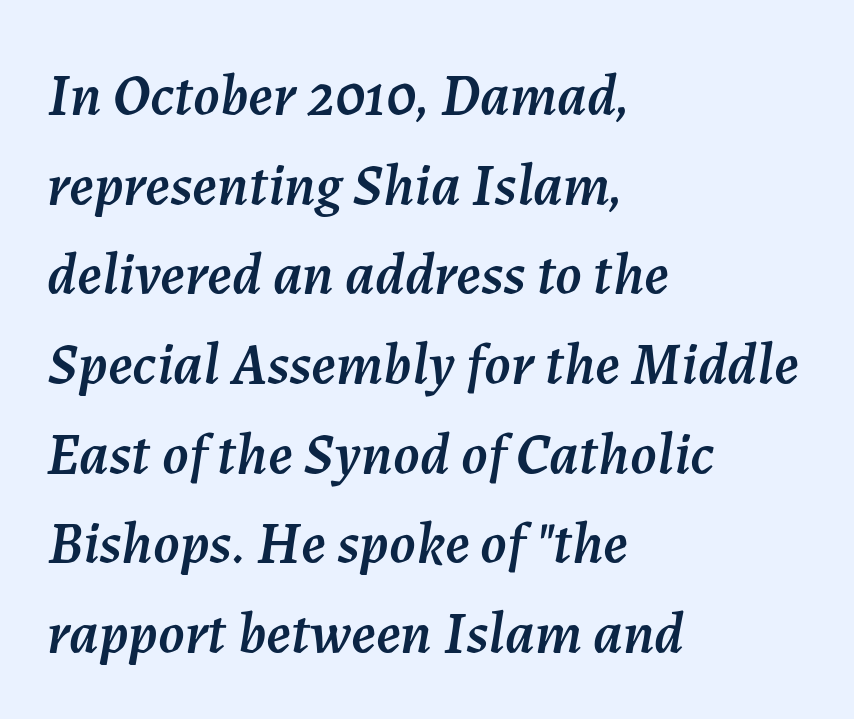
{"italic": "yes", "lean": "right", "slant_degrees": 7, "width": "normal", "stroke_contrast": "medium", "x_height": "medium", "monospaced": "no", "underline": "no", "align": "left", "line_spacing": "normal", "line_spacing_ratio": 1.52, "letter_spacing": "normal", "letter_spacing_em": 0.0, "glyph_px": 59}
